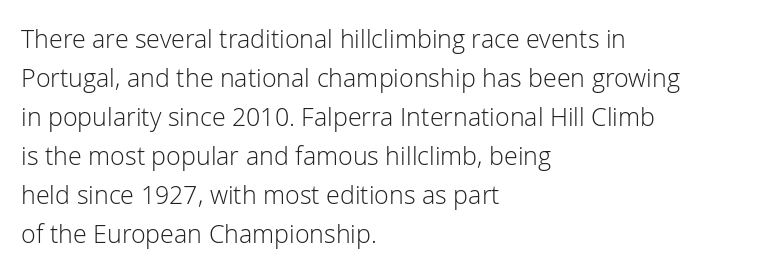
The image shows 25 px text type, upright; set left-aligned, normal line spacing (1.56x), normal letter spacing, not underlined.
